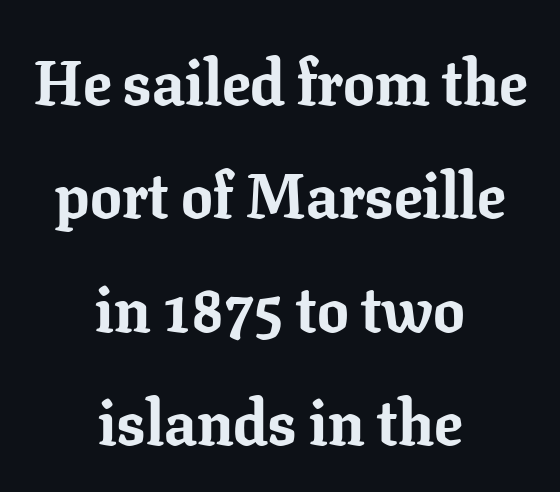
Q: Is the text bold? A: Yes.
Q: Is the text italic (slanted)? A: No, it is upright.
Q: Is the typeface a serif or a sans-serif typeface? A: Serif.
Q: Is the text underlined? A: No.
Q: How is the paragraph aligned? A: Centered.
Q: Is the spacing between letters normal or unusually wide? A: Normal.
Q: Width (condensed, normal, or wide)? A: Normal.
Q: Stroke contrast? A: Low.
Q: x-height? A: Medium.
Q: Monospaced? A: No.
